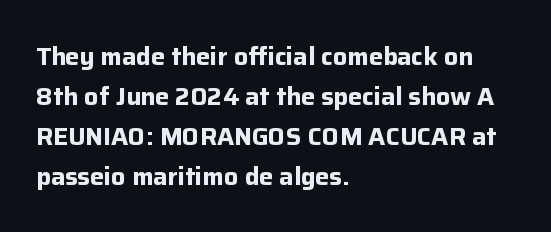
{"italic": "no", "bold": "yes", "underline": "no", "align": "left", "line_spacing": "normal", "line_spacing_ratio": 1.6, "letter_spacing": "normal", "letter_spacing_em": 0.0, "glyph_px": 25}
